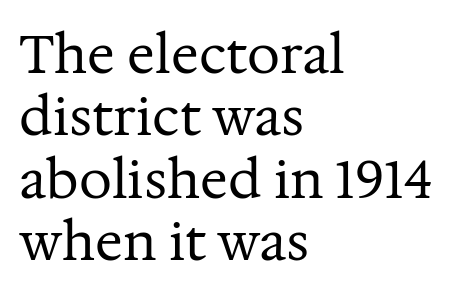
The line texture is even and compact thanks to regular tracking. The letters advance in unequal steps, a hallmark of proportional type. The lettering stays uniformly vertical, giving the passage a roman look. The lines are quadded left. I'd call this a serif setting — the letters wear small feet. Is this a heavy cut? Hardly; it is regular or lighter.
